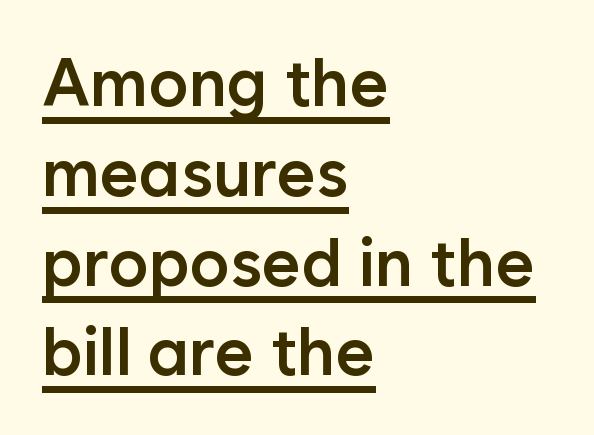
Q: Is the text bold? A: Semi-bold.
Q: Is the text italic (slanted)? A: No, it is upright.
Q: Is the typeface a serif or a sans-serif typeface? A: Sans-serif.
Q: Is the text underlined? A: Yes.
Q: How is the paragraph aligned? A: Left-aligned.
Q: Is the spacing between letters normal or unusually wide? A: Normal.
Q: Is the spacing between lines tight, normal or loose? A: Normal.
Q: Width (condensed, normal, or wide)? A: Normal.
Q: Stroke contrast? A: Low.
Q: x-height? A: Medium.
Q: Monospaced? A: No.
